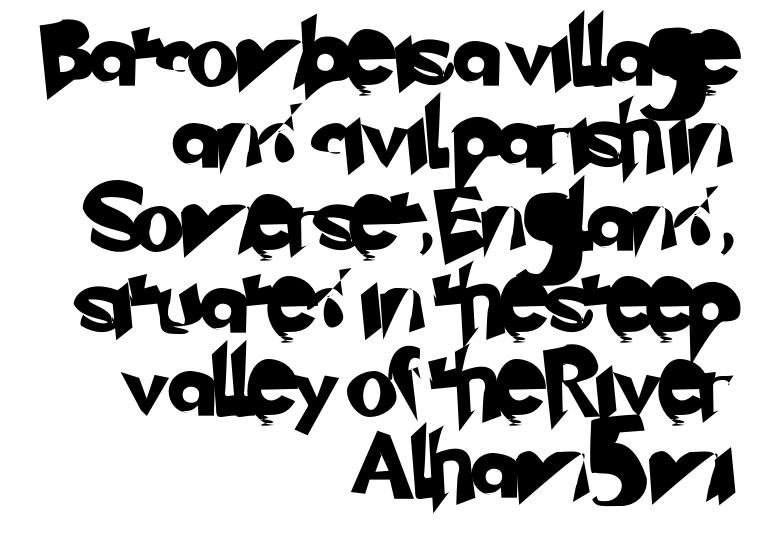
{"serif": "no", "width": "normal", "stroke_contrast": "low", "x_height": "small", "monospaced": "no", "underline": "no", "align": "right", "line_spacing": "normal", "line_spacing_ratio": 1.25, "letter_spacing": "normal", "letter_spacing_em": 0.0, "glyph_px": 66}
